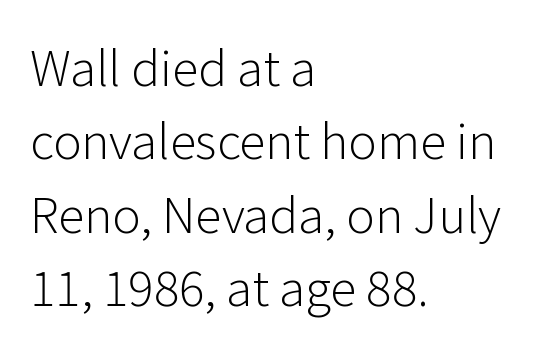
Q: Is the text bold? A: No.
Q: Is the text italic (slanted)? A: No, it is upright.
Q: Is the typeface a serif or a sans-serif typeface? A: Sans-serif.
Q: Is the text underlined? A: No.
Q: How is the paragraph aligned? A: Left-aligned.
Q: Is the spacing between letters normal or unusually wide? A: Normal.
Q: Is the spacing between lines tight, normal or loose? A: Normal.
Q: Width (condensed, normal, or wide)? A: Normal.
Q: Stroke contrast? A: Low.
Q: x-height? A: Medium.
Q: Monospaced? A: No.
